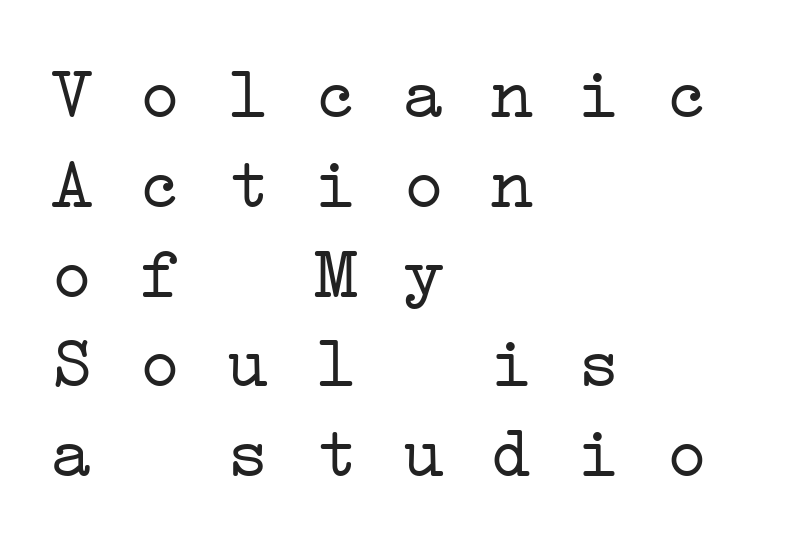
The image shows 73 px light, wide serif type, monospaced; set left-aligned, line spacing 1.23x, normal letter spacing, not underlined; low stroke contrast and a medium x-height.
